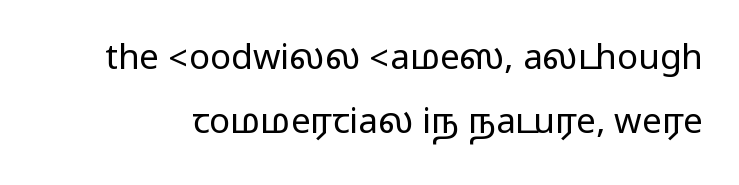
{"serif": "no", "italic": "no", "width": "wide", "stroke_contrast": "medium", "monospaced": "no", "underline": "no", "line_spacing_ratio": 1.84, "letter_spacing": "normal", "letter_spacing_em": 0.0, "glyph_px": 35}
